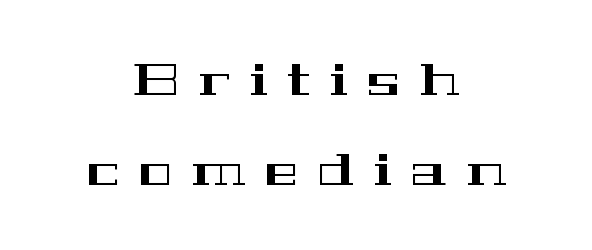
{"serif": "yes", "italic": "no", "width": "wide", "stroke_contrast": "high", "x_height": "medium", "monospaced": "no", "underline": "no", "align": "center", "line_spacing": "loose", "line_spacing_ratio": 2.01, "letter_spacing": "wide", "letter_spacing_em": 0.43, "glyph_px": 45}
